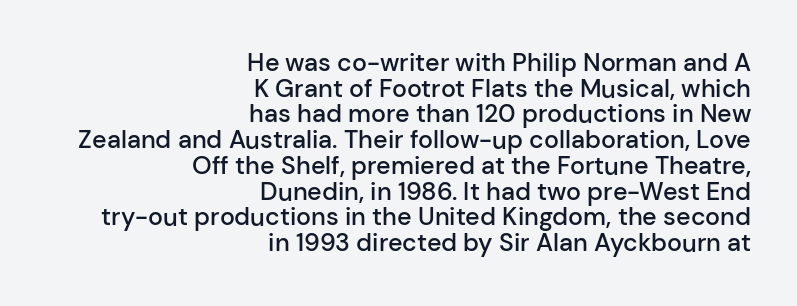
The strip under each line holds only bare page. Teacher's note: observe the even right margin — that is flush-right alignment. The lettering stays uniformly vertical, giving the passage a roman look. The horizontal fit of the characters is conventional and even. On the weight axis this lands at semibold, roughly 600. Interline gaps are noticeably narrow in this sample.
